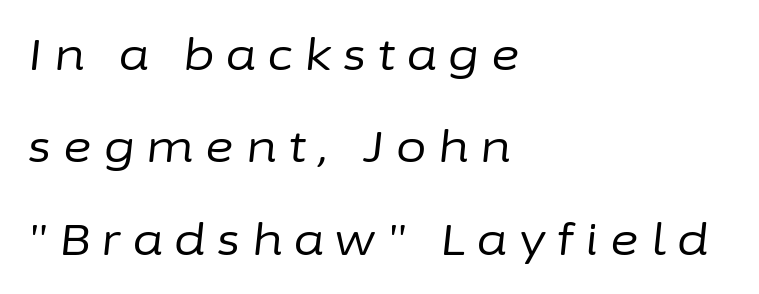
Is this a fixed-width face? No — the glyphs have proportional, varying widths. The specimen reads as italic at a glance. Tracking here is generous; glyphs stand well apart from one another. Line starts are locked; line ends wander. No heavy texture on the line: the type isn't bold.
